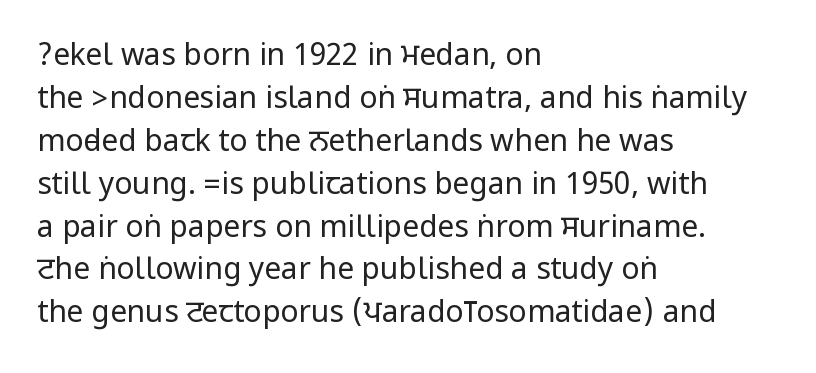
The line-height multiplier appears to be the usual default. Stems and bowls with no extra thickness — not bold. The passage shown is not underscored anywhere. Alignment: flush left. Posture: vertical.
